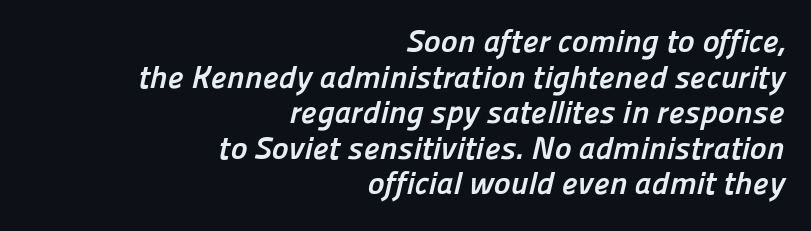
{"serif": "no", "bold": "yes", "weight": "semibold", "width": "normal", "stroke_contrast": "low", "x_height": "medium", "monospaced": "no", "underline": "no", "align": "right", "line_spacing": "tight", "line_spacing_ratio": 1.11, "letter_spacing": "normal", "letter_spacing_em": 0.0, "glyph_px": 32}
